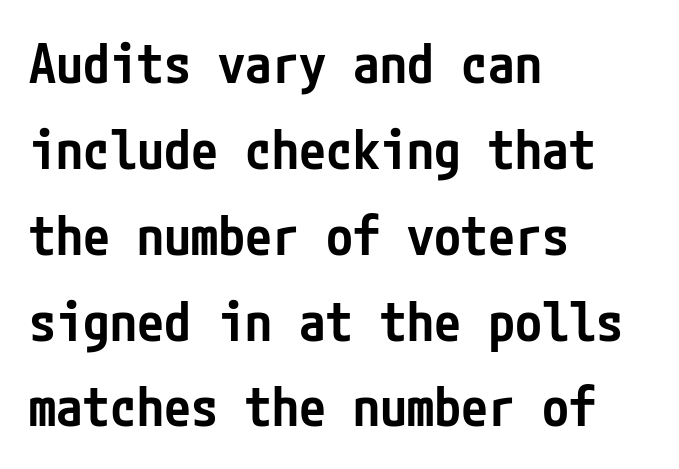
Every letter is mildly thick-stroked: semibold rather than bold. The lines in this sample share a left origin and differ only in where they stop. The gap between lines stays unmarked. Caption: standard tracking, unaltered. Ordinary non-slanted type is in use.
